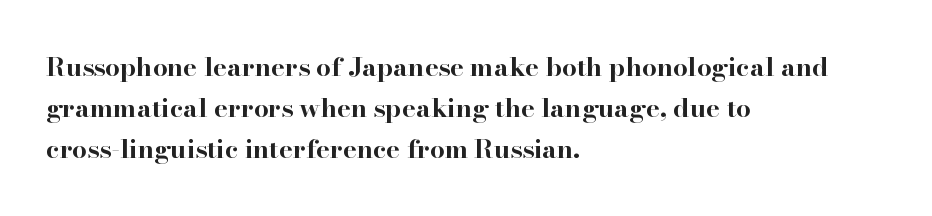
Standard letterfit; no display-style spreading of the glyphs. Compared with typical paragraphs, the rows here are spaced about the same. A bare baseline throughout the passage. Every stem runs plumb, perpendicular to the baseline. The typesetter chose a ragged-right arrangement here. The font is running at its bold setting.
